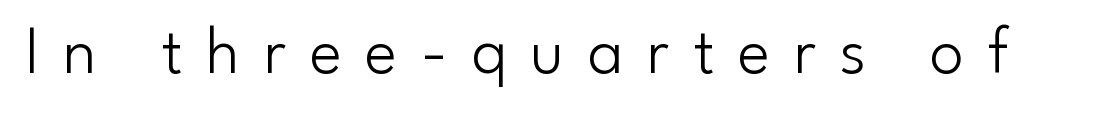
The image shows 68 px light sans-serif type, upright; set unusually wide letter spacing (+0.35 em), not underlined; low stroke contrast and a small x-height.
